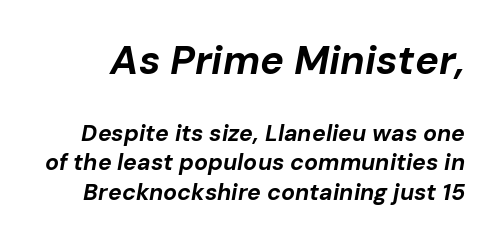
Q: Is the text bold? A: Yes.
Q: Is the text italic (slanted)? A: Yes, it leans right by about 10 degrees.
Q: Is the text underlined? A: No.
Q: Is the spacing between letters normal or unusually wide? A: Normal.
Q: Is the spacing between lines tight, normal or loose? A: Normal.
Q: Which block of text is set in a larger size, the first (top) or the second (bottom)? A: The first (top) one.
Q: Width (condensed, normal, or wide)? A: Normal.
Q: Stroke contrast? A: Low.
Q: x-height? A: Medium.
Q: Monospaced? A: No.
